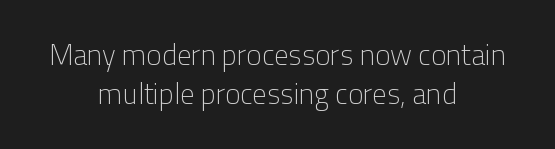
Q: Is the text bold? A: No.
Q: Is the text italic (slanted)? A: No, it is upright.
Q: Is the typeface a serif or a sans-serif typeface? A: Sans-serif.
Q: Is the text underlined? A: No.
Q: How is the paragraph aligned? A: Centered.
Q: Is the spacing between letters normal or unusually wide? A: Normal.
Q: Is the spacing between lines tight, normal or loose? A: Normal.
Q: Width (condensed, normal, or wide)? A: Normal.
Q: Stroke contrast? A: Low.
Q: x-height? A: Medium.
Q: Monospaced? A: No.
